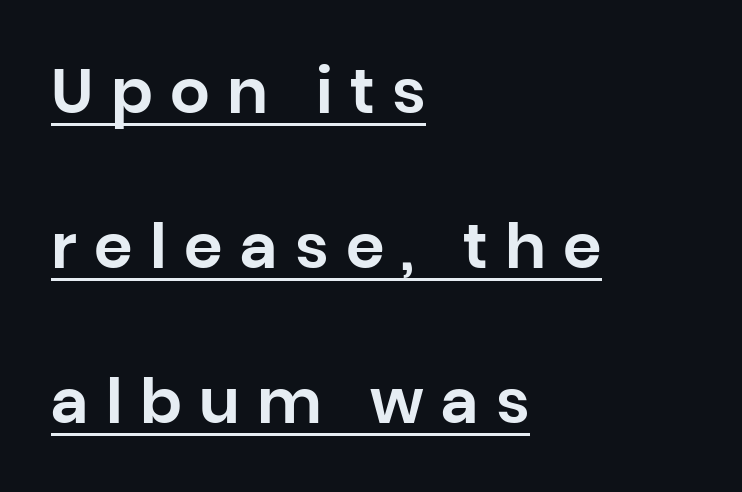
Q: Is the text italic (slanted)? A: No, it is upright.
Q: Is the typeface a serif or a sans-serif typeface? A: Sans-serif.
Q: Is the text underlined? A: Yes.
Q: How is the paragraph aligned? A: Left-aligned.
Q: Is the spacing between letters normal or unusually wide? A: Unusually wide.
Q: Is the spacing between lines tight, normal or loose? A: Loose.
Q: Width (condensed, normal, or wide)? A: Normal.
Q: Stroke contrast? A: Low.
Q: x-height? A: Large.
Q: Monospaced? A: No.
